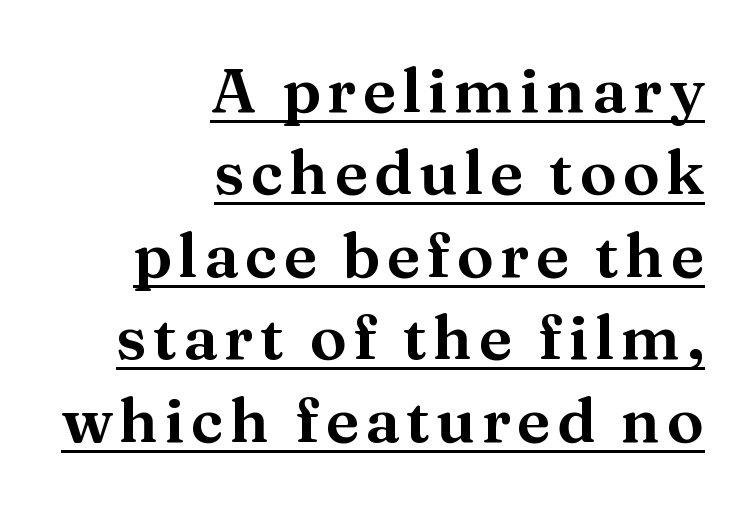
Do the characters align in a grid? No, the font is proportional. The rendering anchors every line to the right-hand side. Ordinary non-slanted type is in use. You can see a thin bar hugging the bottom of the glyphs. The designer left line spacing at the default. I'd call this a serif setting — the letters wear small feet.
